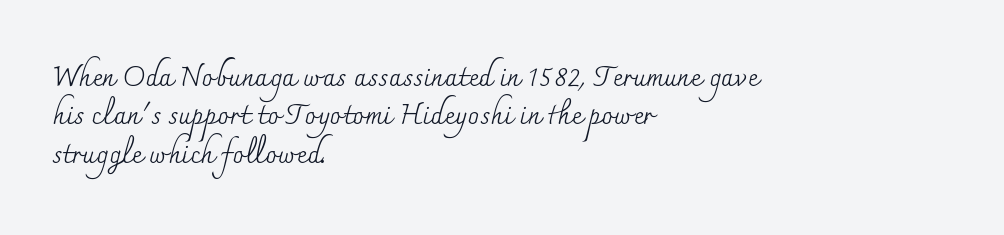
Q: Is the text bold? A: No.
Q: Is the text italic (slanted)? A: Yes.
Q: Is the typeface a serif or a sans-serif typeface? A: Serif.
Q: Is the text underlined? A: No.
Q: How is the paragraph aligned? A: Left-aligned.
Q: Is the spacing between letters normal or unusually wide? A: Normal.
Q: Is the spacing between lines tight, normal or loose? A: Normal.
Q: Width (condensed, normal, or wide)? A: Normal.
Q: Stroke contrast? A: Medium.
Q: x-height? A: Small.
Q: Monospaced? A: No.
